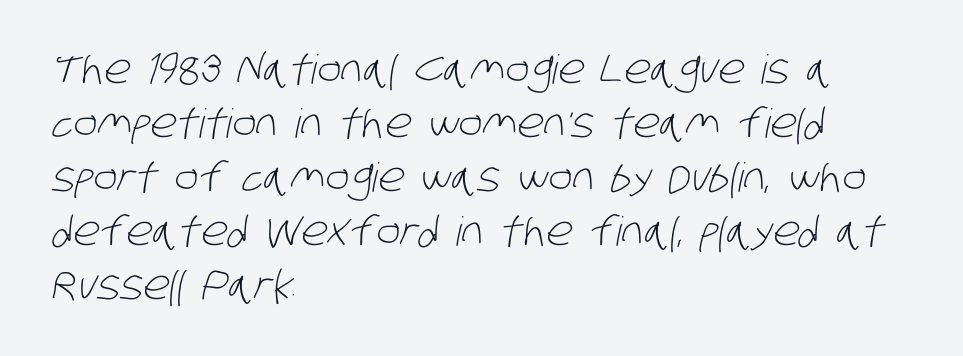
The image shows 40 px light, condensed sans-serif type; set left-aligned, normal line spacing (1.35x), normal letter spacing, not underlined; low stroke contrast and a large x-height.
